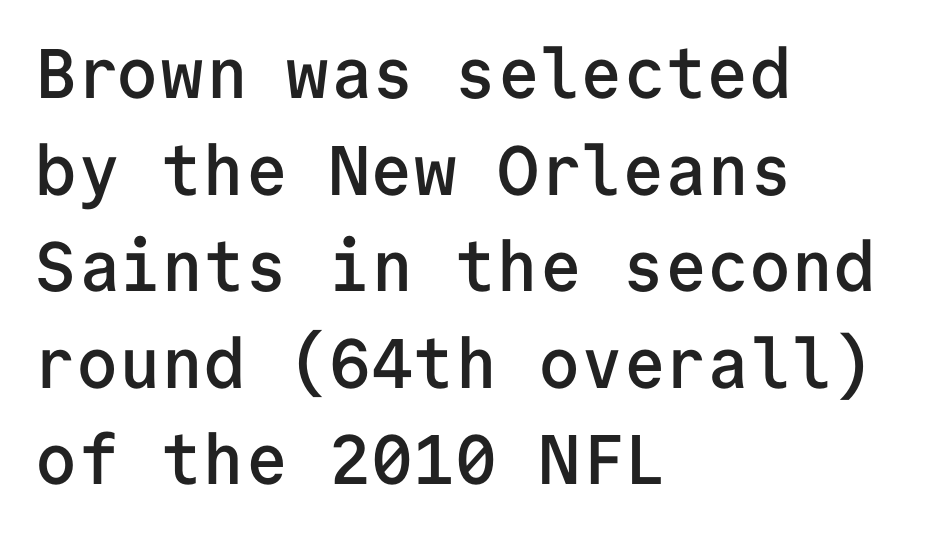
{"serif": "no", "italic": "no", "bold": "semi", "weight": "semibold", "width": "normal", "stroke_contrast": "low", "x_height": "medium", "monospaced": "yes", "underline": "no", "align": "left", "line_spacing": "normal", "line_spacing_ratio": 1.38, "letter_spacing": "normal", "letter_spacing_em": 0.0, "glyph_px": 70}
